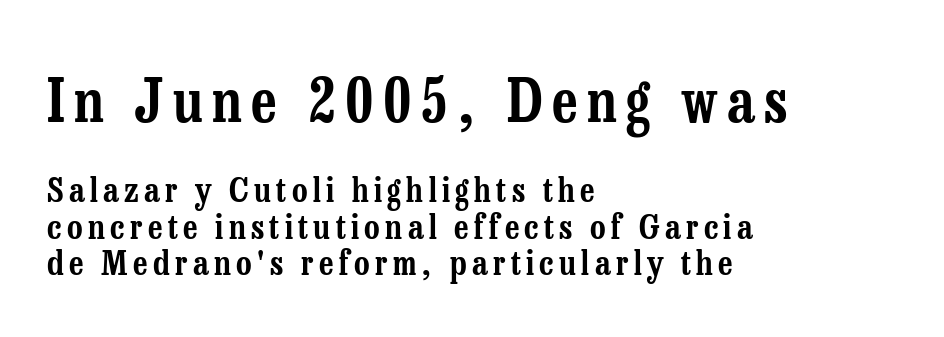
{"serif": "yes", "italic": "no", "width": "condensed", "stroke_contrast": "low", "x_height": "medium", "monospaced": "no", "underline": "no", "align": "left", "line_spacing": "tight", "line_spacing_ratio": 1.07, "larger_block": "first", "size_ratio": 1.76, "glyph_px": 60}
